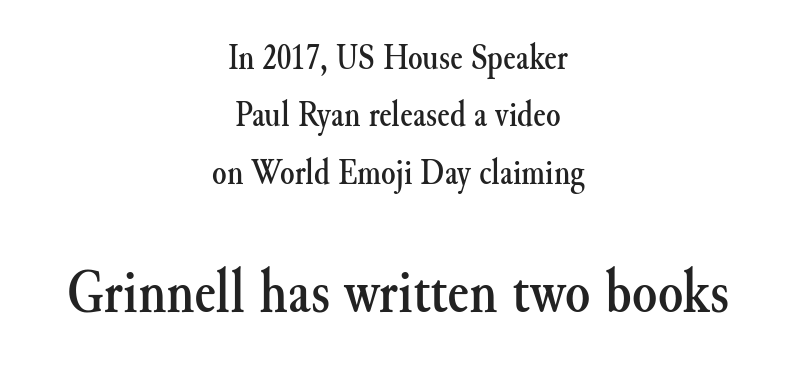
{"serif": "yes", "italic": "no", "width": "normal", "stroke_contrast": "medium", "x_height": "small", "monospaced": "no", "underline": "no", "align": "center", "line_spacing": "normal", "line_spacing_ratio": 1.55, "letter_spacing": "normal", "letter_spacing_em": 0.0, "larger_block": "second", "size_ratio": 1.73, "glyph_px": 64}
